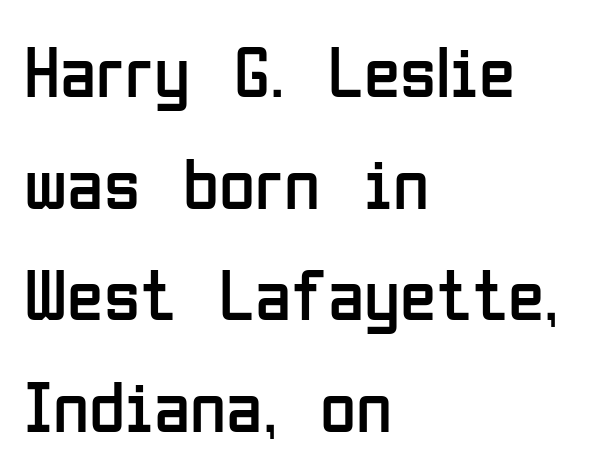
The image shows 74 px regular-weight, condensed sans-serif type, upright; set left-aligned, normal line spacing (1.51x), normal letter spacing, not underlined; low stroke contrast and a medium x-height.
